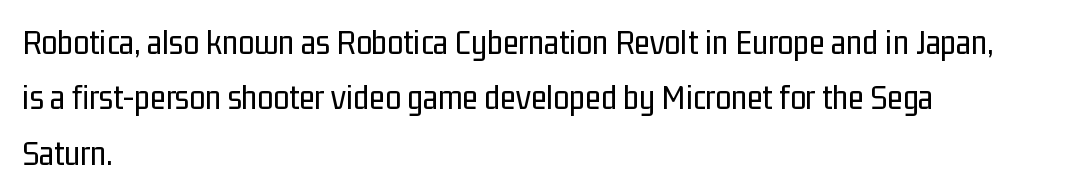
Q: Is the text bold? A: No.
Q: Is the text italic (slanted)? A: No, it is upright.
Q: Is the typeface a serif or a sans-serif typeface? A: Sans-serif.
Q: Is the text underlined? A: No.
Q: How is the paragraph aligned? A: Left-aligned.
Q: Is the spacing between letters normal or unusually wide? A: Normal.
Q: Is the spacing between lines tight, normal or loose? A: Normal.
Q: Width (condensed, normal, or wide)? A: Condensed.
Q: Stroke contrast? A: Low.
Q: x-height? A: Medium.
Q: Monospaced? A: No.
